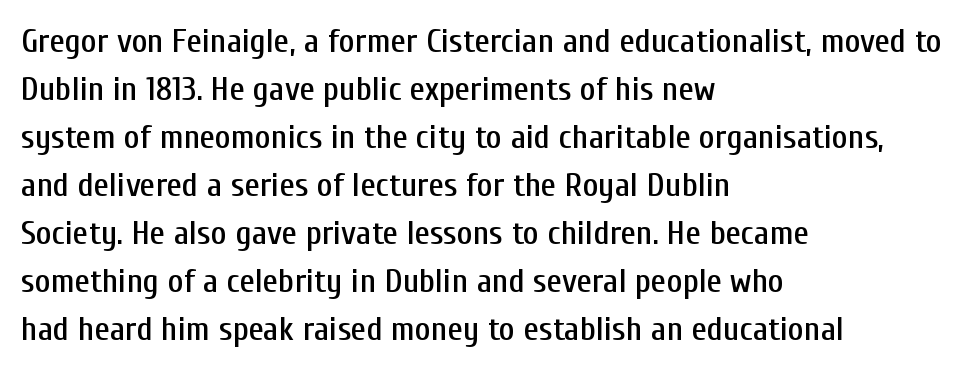
{"serif": "no", "italic": "no", "width": "condensed", "stroke_contrast": "low", "x_height": "medium", "monospaced": "no", "underline": "no", "align": "left", "line_spacing": "normal", "line_spacing_ratio": 1.41, "letter_spacing": "normal", "letter_spacing_em": 0.0, "glyph_px": 34}
